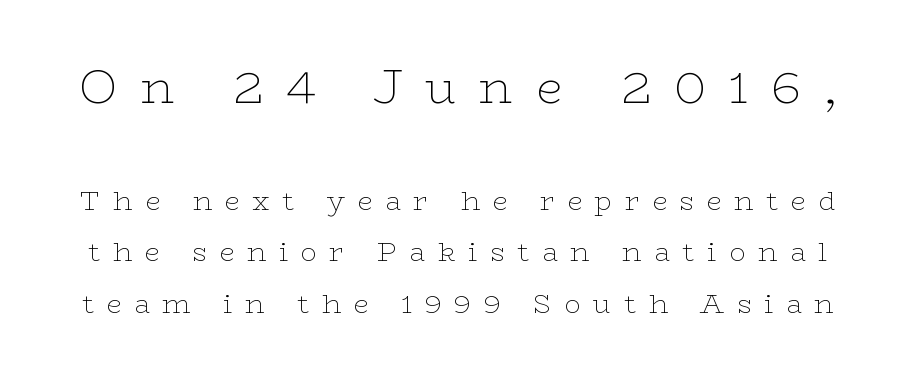
Q: Is the text bold? A: No.
Q: Is the text italic (slanted)? A: No, it is upright.
Q: Is the typeface a serif or a sans-serif typeface? A: Serif.
Q: Is the text underlined? A: No.
Q: Is the spacing between letters normal or unusually wide? A: Unusually wide.
Q: Is the spacing between lines tight, normal or loose? A: Loose.
Q: Which block of text is set in a larger size, the first (top) or the second (bottom)? A: The first (top) one.
Q: Width (condensed, normal, or wide)? A: Wide.
Q: Stroke contrast? A: Low.
Q: x-height? A: Medium.
Q: Monospaced? A: No.
